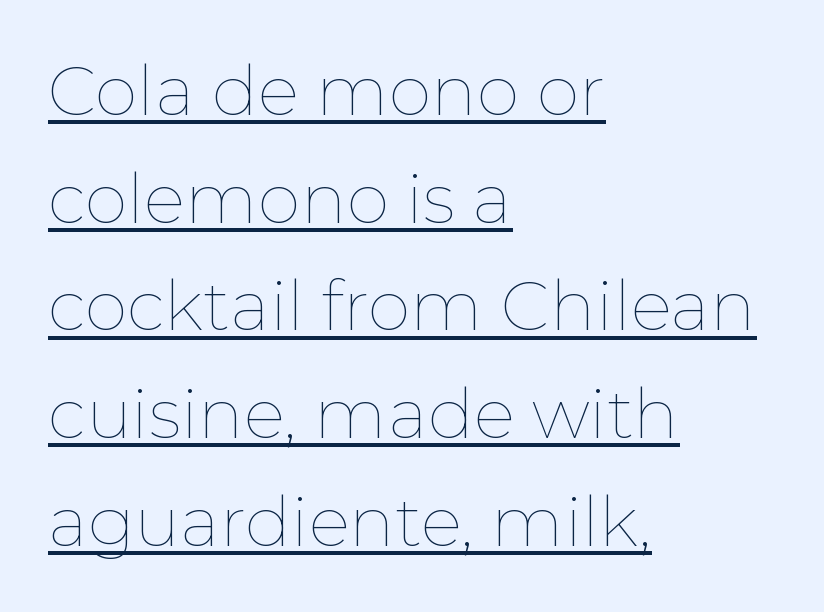
Q: Is the text bold? A: No.
Q: Is the text italic (slanted)? A: No, it is upright.
Q: Is the text underlined? A: Yes.
Q: How is the paragraph aligned? A: Left-aligned.
Q: Is the spacing between letters normal or unusually wide? A: Normal.
Q: Is the spacing between lines tight, normal or loose? A: Normal.
Q: Width (condensed, normal, or wide)? A: Normal.
Q: Stroke contrast? A: Low.
Q: x-height? A: Medium.
Q: Monospaced? A: No.
